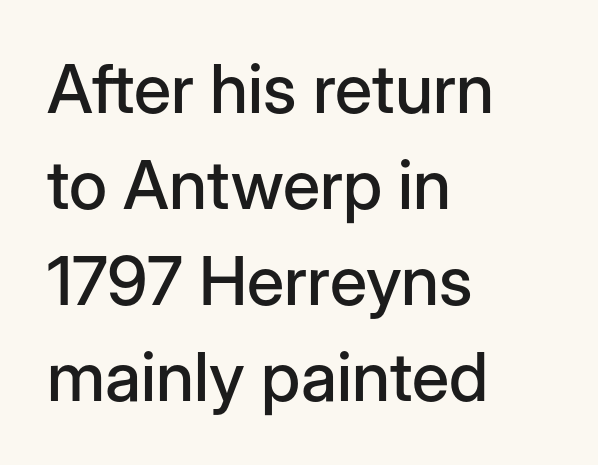
Q: Is the text italic (slanted)? A: No, it is upright.
Q: Is the typeface a serif or a sans-serif typeface? A: Sans-serif.
Q: Is the text underlined? A: No.
Q: How is the paragraph aligned? A: Left-aligned.
Q: Is the spacing between letters normal or unusually wide? A: Normal.
Q: Is the spacing between lines tight, normal or loose? A: Normal.
Q: Width (condensed, normal, or wide)? A: Normal.
Q: Stroke contrast? A: Low.
Q: x-height? A: Medium.
Q: Monospaced? A: No.
